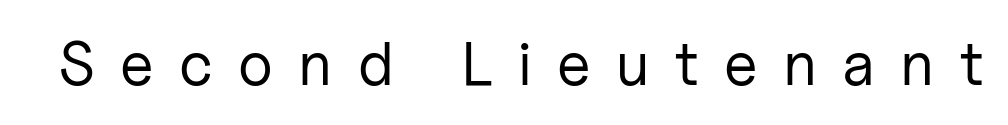
Q: Is the text bold? A: No.
Q: Is the text italic (slanted)? A: No, it is upright.
Q: Is the typeface a serif or a sans-serif typeface? A: Sans-serif.
Q: Is the text underlined? A: No.
Q: Is the spacing between letters normal or unusually wide? A: Unusually wide.
Q: Width (condensed, normal, or wide)? A: Normal.
Q: Stroke contrast? A: Low.
Q: x-height? A: Medium.
Q: Monospaced? A: No.
